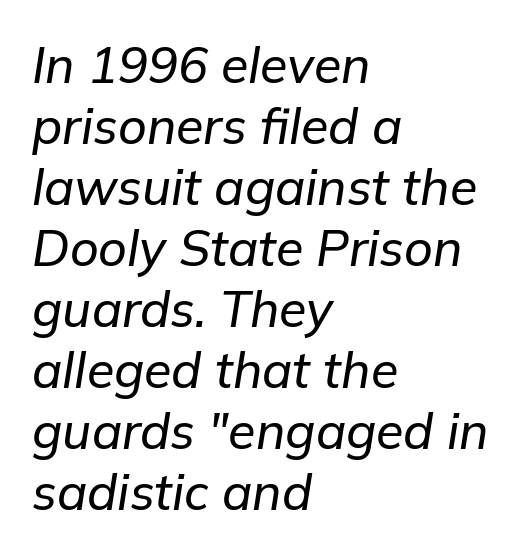
{"italic": "yes", "lean": "right", "slant_degrees": 9, "width": "normal", "stroke_contrast": "low", "x_height": "medium", "monospaced": "no", "underline": "no", "align": "left", "line_spacing_ratio": 1.22, "letter_spacing": "normal", "letter_spacing_em": 0.0, "glyph_px": 50}
